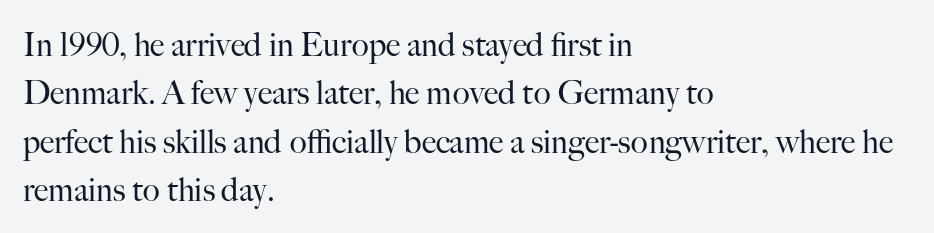
The image shows 32 px regular-weight serif type, upright; set left-aligned, normal line spacing (1.51x), normal letter spacing, not underlined; high stroke contrast and a small x-height.
